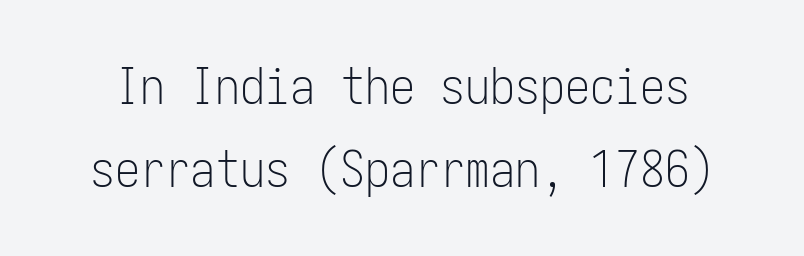
The image shows 50 px light, condensed sans-serif type, upright; set normal line spacing (1.66x), normal letter spacing, not underlined; low stroke contrast and a medium x-height.
